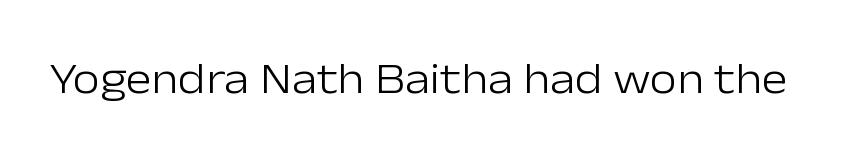
The image shows 44 px light sans-serif type, upright; set normal letter spacing, not underlined; low stroke contrast and a medium x-height.
